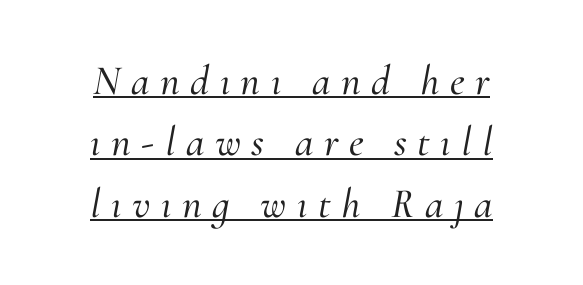
The image shows 42 px serif type, italic (leaning right); set centered, normal line spacing (1.46x), unusually wide letter spacing (+0.25 em), underlined; medium stroke contrast and a small x-height.
